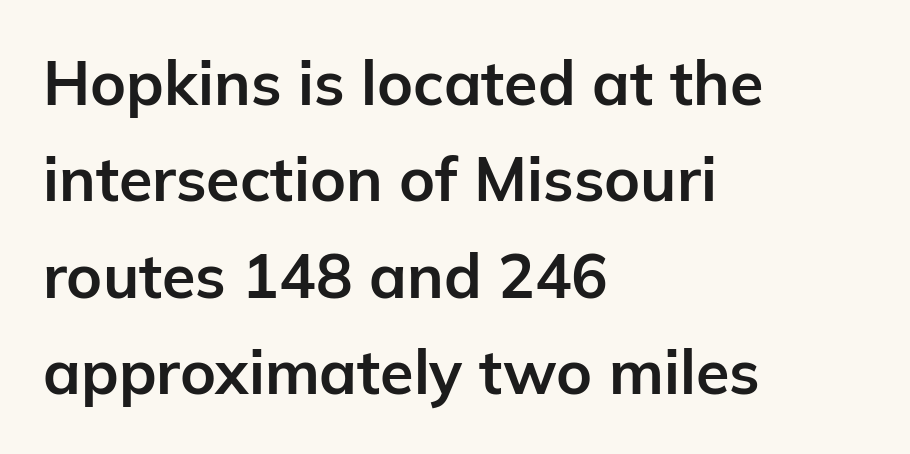
{"serif": "no", "italic": "no", "bold": "yes", "weight": "bold", "width": "normal", "stroke_contrast": "low", "x_height": "medium", "monospaced": "no", "underline": "no", "align": "left", "line_spacing": "normal", "line_spacing_ratio": 1.58, "letter_spacing": "normal", "letter_spacing_em": 0.0, "glyph_px": 61}
